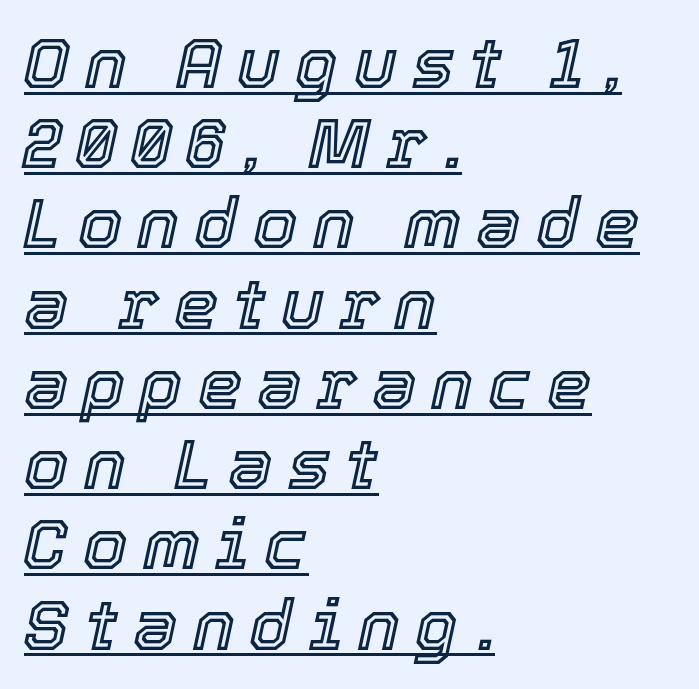
The sample's only ornament is a line tracing under the words. The passage shown is typed in a proportional face where columns would drift. Italic? Definitely — the glyphs are oblique. This block would grow much taller if given ordinary leading; it's compressed now. Compared with a centered layout, this one pins lines to the left instead.
